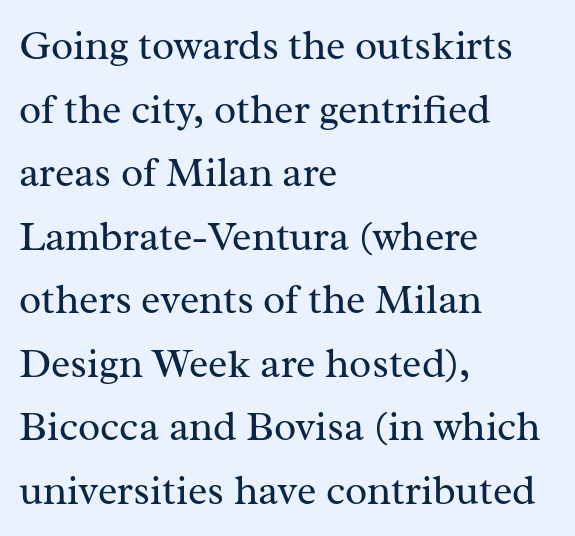
Character widths vary here, with narrow letters taking less room than wide ones. Observe the serifs anchoring each vertical stroke in this sample. A typesetter would call this leading conventional body-copy spacing. Typeset ragged right — the left edge is the straight one.
